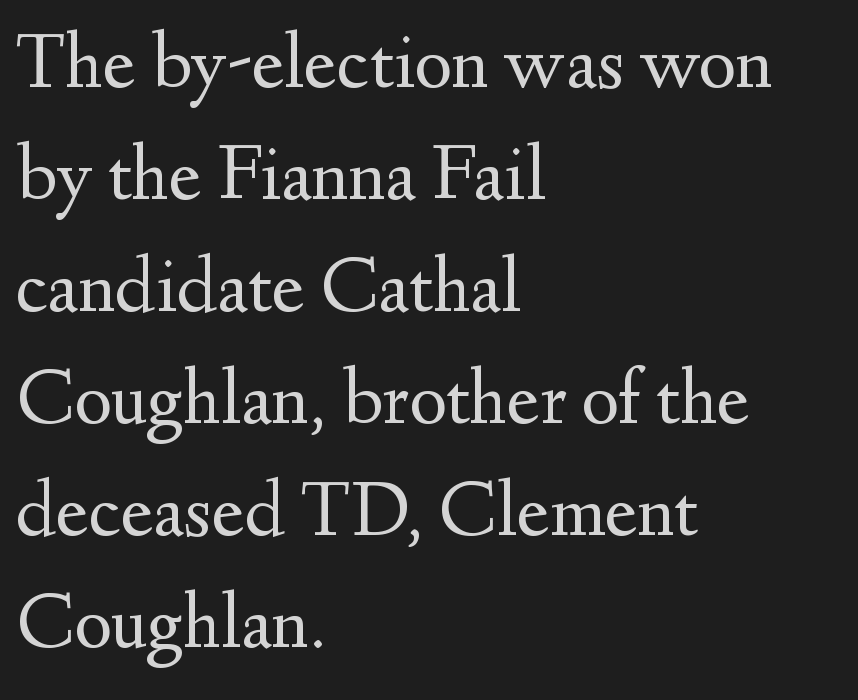
The letters sit at their default tracking, neither squeezed nor spread. Is this a fixed-width face? No — the glyphs have proportional, varying widths. These lines are composed in type with serifs. This rendering uses left alignment, leaving the right contour irregular. Heft: none added — not bold.
